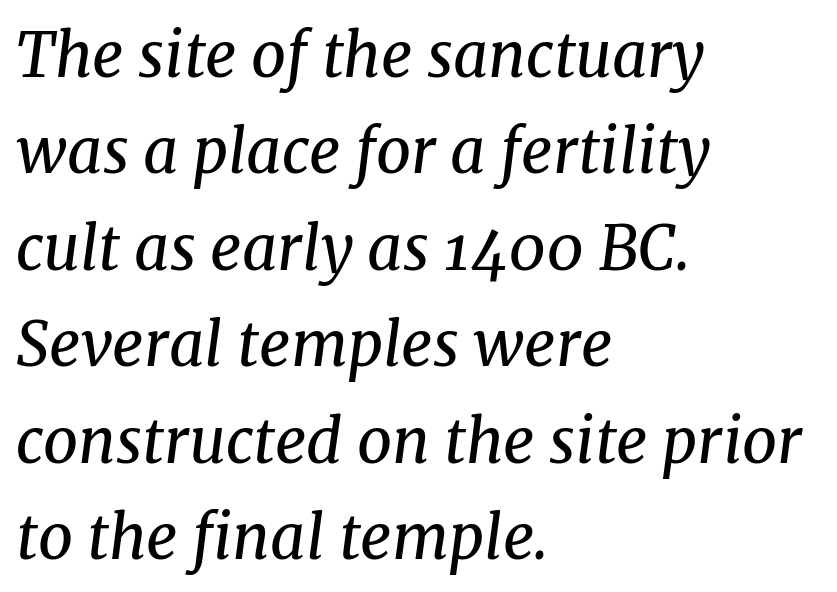
{"serif": "yes", "italic": "yes", "lean": "right", "slant_degrees": 8, "bold": "no", "weight": "regular", "width": "normal", "stroke_contrast": "medium", "x_height": "medium", "monospaced": "no", "underline": "no", "align": "left", "line_spacing": "normal", "line_spacing_ratio": 1.58, "letter_spacing": "normal", "letter_spacing_em": 0.0, "glyph_px": 61}
